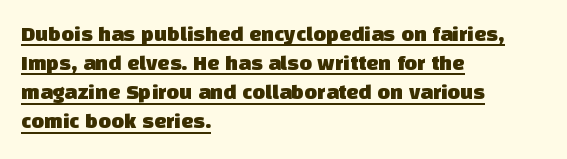
The passage shown is underscored from start to finish. The lines in this sample share a left origin and differ only in where they stop. The vertical gap from one line to the next is medium. Short note: letters normally spaced.
